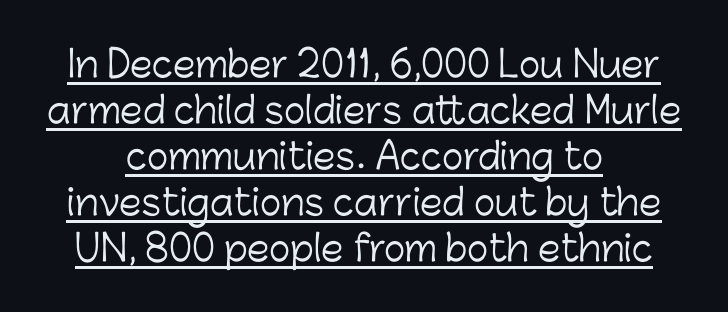
Honestly, the underline is the first thing you notice here. Ascenders rise straight up at ninety degrees. Leading: standard. The letters sit at their default tracking, neither squeezed nor spread. A typesetter would label this face a sans. Teacher's note: observe the equal gaps on both sides — that is centered alignment.
